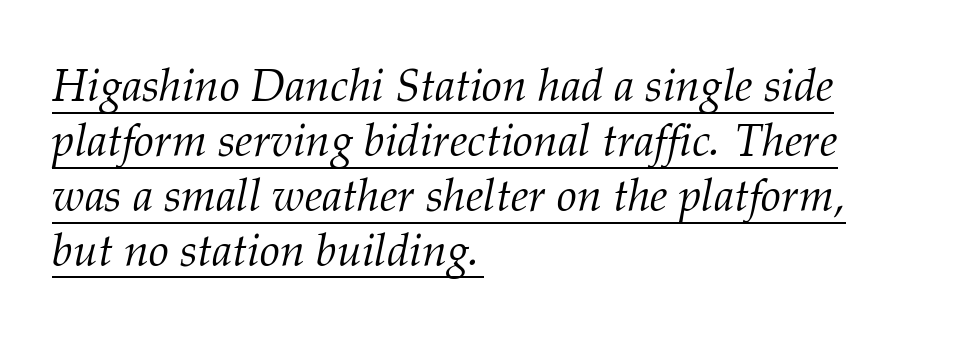
{"serif": "yes", "italic": "yes", "lean": "right", "slant_degrees": 12, "bold": "no", "weight": "light", "width": "normal", "stroke_contrast": "medium", "x_height": "medium", "monospaced": "no", "underline": "yes", "align": "left", "line_spacing_ratio": 1.22, "letter_spacing": "normal", "letter_spacing_em": 0.0, "glyph_px": 45}
